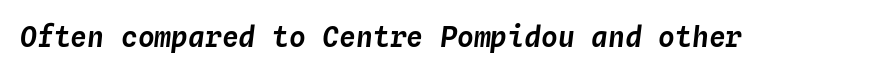
Monospaced: the letters line up in strict vertical columns. Letters rest on an invisible, unmarked baseline. The axis of the letterforms is tilted away from vertical. Tracking here is standard; glyphs follow each other at the usual distance.
